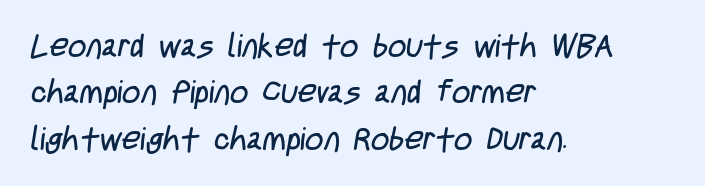
Q: Is the text bold? A: No.
Q: Is the typeface a serif or a sans-serif typeface? A: Sans-serif.
Q: Is the text underlined? A: No.
Q: How is the paragraph aligned? A: Left-aligned.
Q: Is the spacing between letters normal or unusually wide? A: Normal.
Q: Is the spacing between lines tight, normal or loose? A: Normal.
Q: Width (condensed, normal, or wide)? A: Condensed.
Q: Stroke contrast? A: Low.
Q: x-height? A: Large.
Q: Monospaced? A: No.
